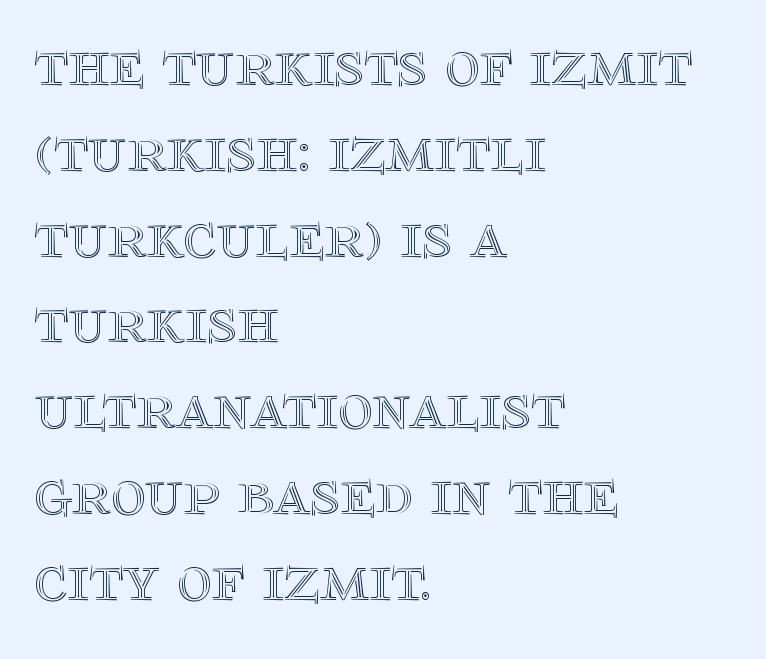
{"italic": "no", "width": "normal", "x_height": "large", "monospaced": "no", "underline": "no", "align": "left", "line_spacing": "normal", "line_spacing_ratio": 1.3, "letter_spacing": "normal", "letter_spacing_em": 0.0, "glyph_px": 66}
